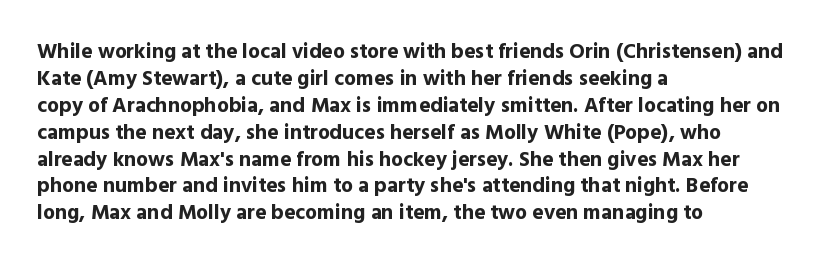
The image shows 21 px bold type, upright; set left-aligned, normal line spacing (1.28x), normal letter spacing, not underlined.
